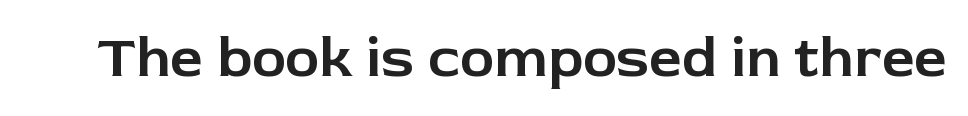
The image shows 58 px sans-serif type, upright; set normal letter spacing, not underlined; low stroke contrast and a medium x-height.
